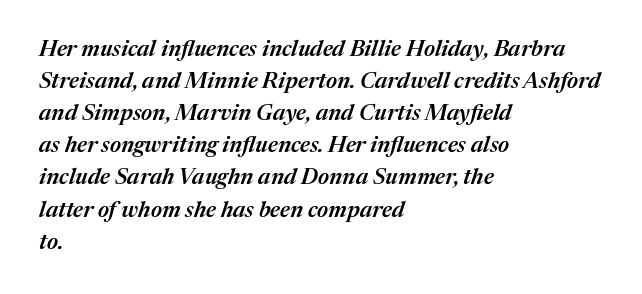
Q: Is the text bold? A: Semi-bold.
Q: Is the text italic (slanted)? A: Yes, it leans right by about 17 degrees.
Q: Is the text underlined? A: No.
Q: How is the paragraph aligned? A: Left-aligned.
Q: Is the spacing between letters normal or unusually wide? A: Normal.
Q: Is the spacing between lines tight, normal or loose? A: Normal.
